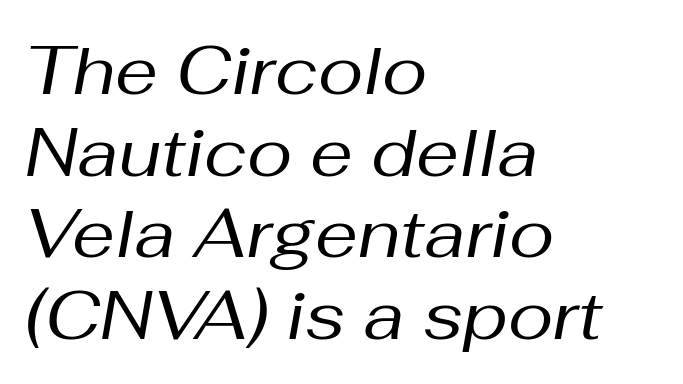
Q: Is the text bold? A: No.
Q: Is the text italic (slanted)? A: Yes, it leans right by about 10 degrees.
Q: Is the text underlined? A: No.
Q: How is the paragraph aligned? A: Left-aligned.
Q: Is the spacing between letters normal or unusually wide? A: Normal.
Q: Width (condensed, normal, or wide)? A: Normal.
Q: Stroke contrast? A: Medium.
Q: x-height? A: Medium.
Q: Monospaced? A: No.
